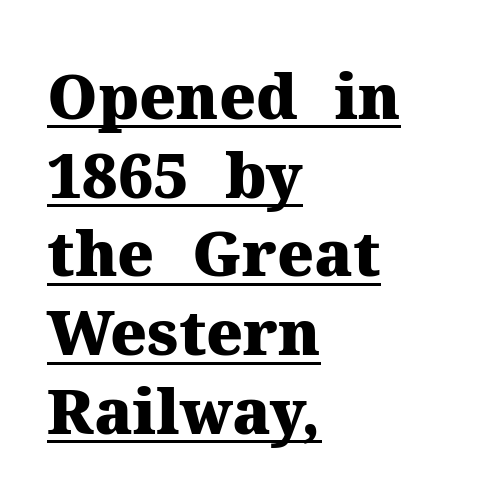
Does the copy run flush right? No — it runs flush left. Looks like regular typesetting: each glyph gets only the width it needs. Regular leading. Does extra space separate the letters? No, they use regular spacing. This sample uses a serif face.
